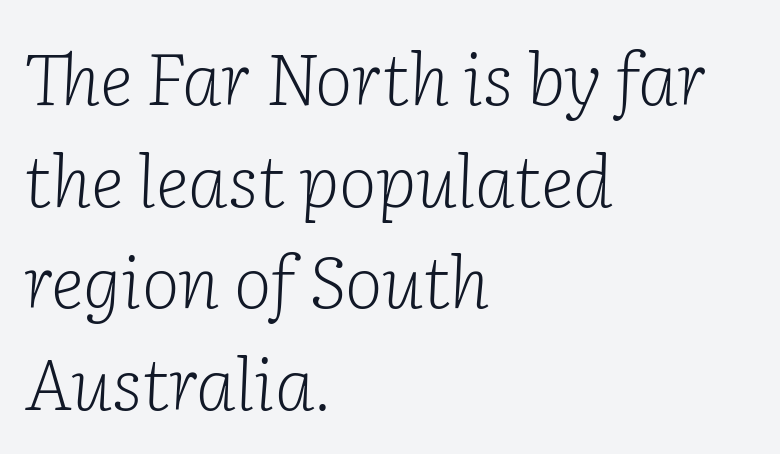
{"serif": "yes", "italic": "yes", "lean": "right", "slant_degrees": 2, "bold": "no", "weight": "light", "width": "normal", "stroke_contrast": "low", "x_height": "medium", "monospaced": "no", "underline": "no", "align": "left", "line_spacing": "normal", "line_spacing_ratio": 1.41, "letter_spacing": "normal", "letter_spacing_em": 0.0, "glyph_px": 72}
